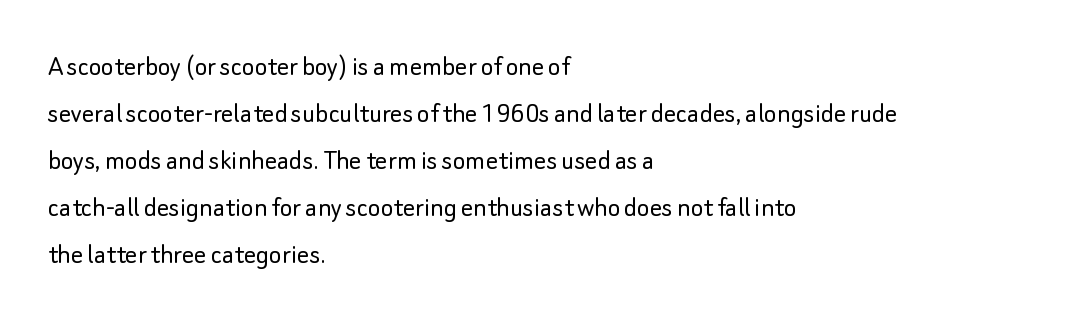
{"serif": "no", "italic": "no", "bold": "no", "weight": "light", "width": "normal", "stroke_contrast": "low", "x_height": "small", "monospaced": "no", "underline": "no", "align": "left", "line_spacing": "normal", "line_spacing_ratio": 1.57, "letter_spacing": "normal", "letter_spacing_em": 0.0, "glyph_px": 30}
